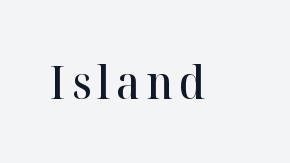
The image shows 45 px semibold serif type, upright; set not underlined; high stroke contrast and a medium x-height.
